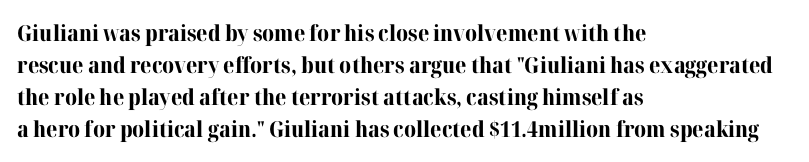
Q: Is the text bold? A: Yes.
Q: Is the text italic (slanted)? A: No, it is upright.
Q: Is the text underlined? A: No.
Q: How is the paragraph aligned? A: Left-aligned.
Q: Is the spacing between letters normal or unusually wide? A: Normal.
Q: Is the spacing between lines tight, normal or loose? A: Normal.
